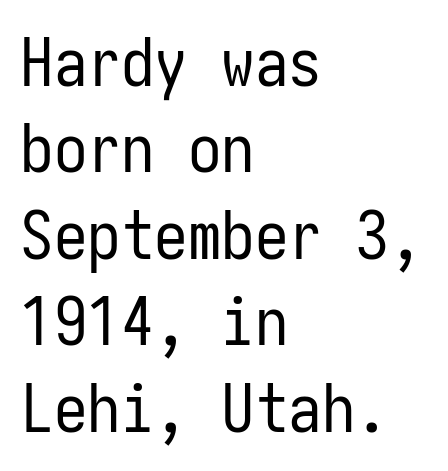
{"serif": "no", "italic": "no", "bold": "no", "weight": "regular", "width": "condensed", "stroke_contrast": "low", "x_height": "medium", "underline": "no", "align": "left", "line_spacing": "normal", "line_spacing_ratio": 1.29, "letter_spacing": "normal", "letter_spacing_em": 0.0, "glyph_px": 67}
